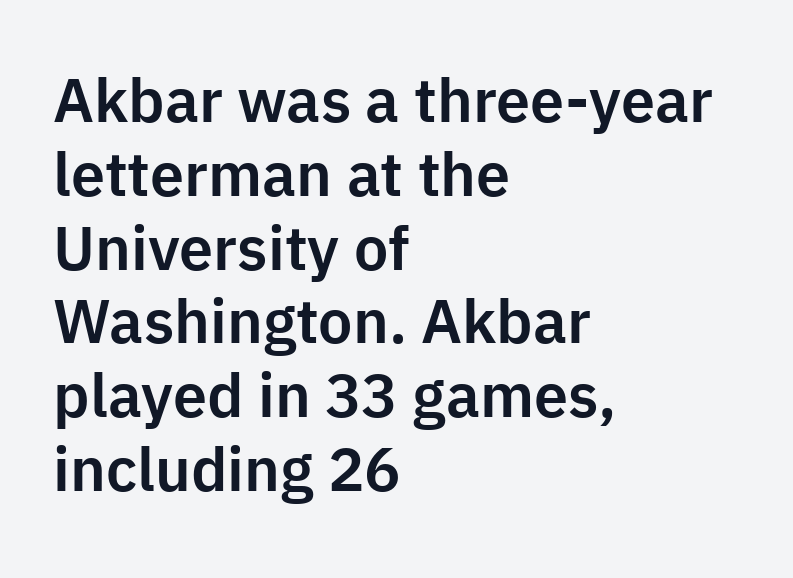
{"serif": "no", "italic": "no", "width": "normal", "stroke_contrast": "low", "x_height": "medium", "monospaced": "no", "underline": "no", "align": "left", "line_spacing_ratio": 1.21, "letter_spacing": "normal", "letter_spacing_em": 0.0, "glyph_px": 61}
